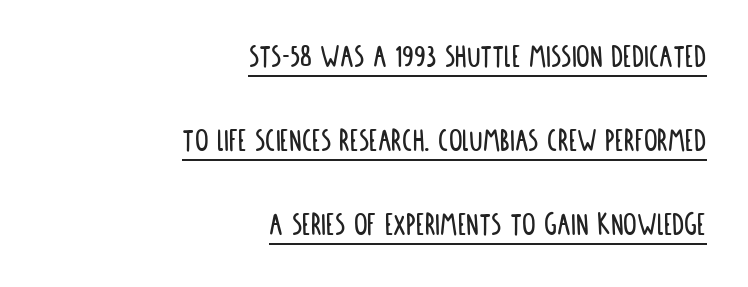
Q: Is the text italic (slanted)? A: No, it is upright.
Q: Is the typeface a serif or a sans-serif typeface? A: Sans-serif.
Q: Is the text underlined? A: Yes.
Q: How is the paragraph aligned? A: Right-aligned.
Q: Is the spacing between letters normal or unusually wide? A: Normal.
Q: Is the spacing between lines tight, normal or loose? A: Loose.
Q: Width (condensed, normal, or wide)? A: Condensed.
Q: Stroke contrast? A: Low.
Q: x-height? A: Large.
Q: Monospaced? A: No.
